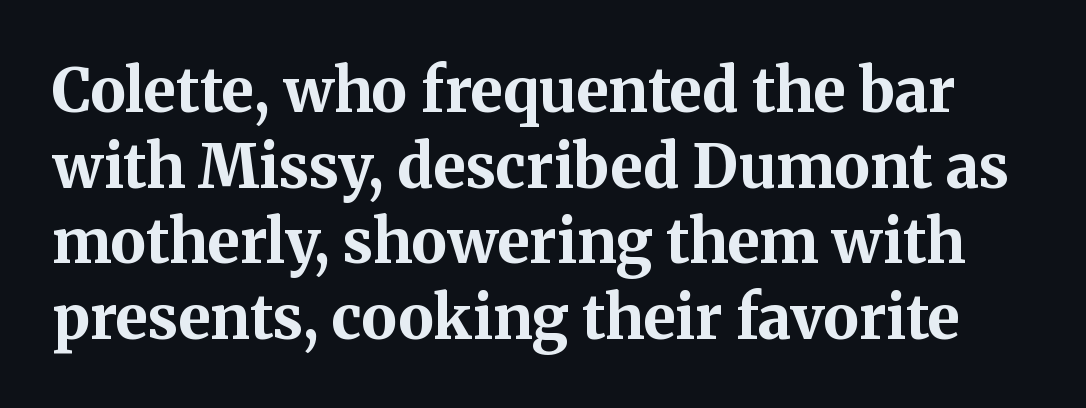
The image shows 60 px bold serif type, upright; set normal line spacing (1.26x), normal letter spacing, not underlined; medium stroke contrast and a medium x-height.
